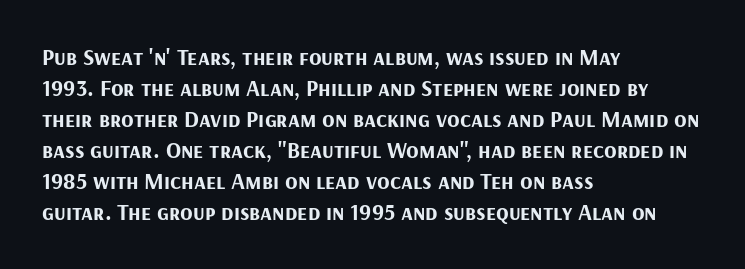
The image shows 23 px bold type, upright; set left-aligned, normal line spacing (1.35x), normal letter spacing, not underlined.
